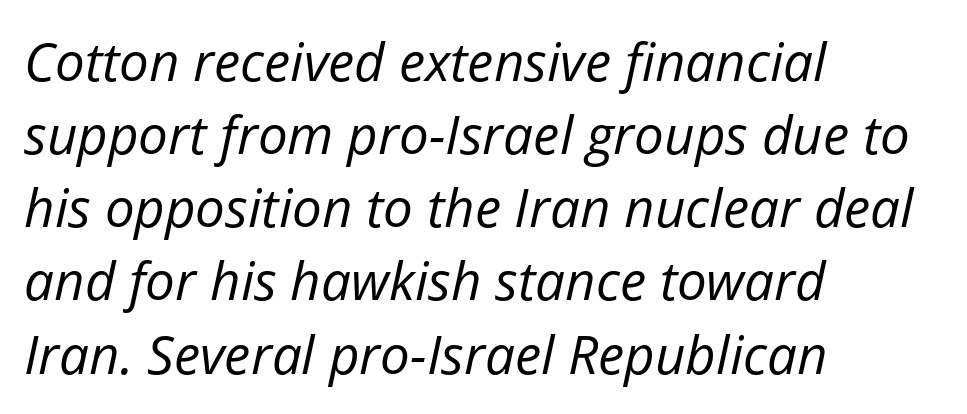
{"italic": "yes", "lean": "right", "slant_degrees": 12, "bold": "no", "weight": "regular", "width": "normal", "stroke_contrast": "low", "x_height": "medium", "monospaced": "no", "underline": "no", "align": "left", "line_spacing": "normal", "line_spacing_ratio": 1.38, "letter_spacing": "normal", "letter_spacing_em": 0.0, "glyph_px": 53}
